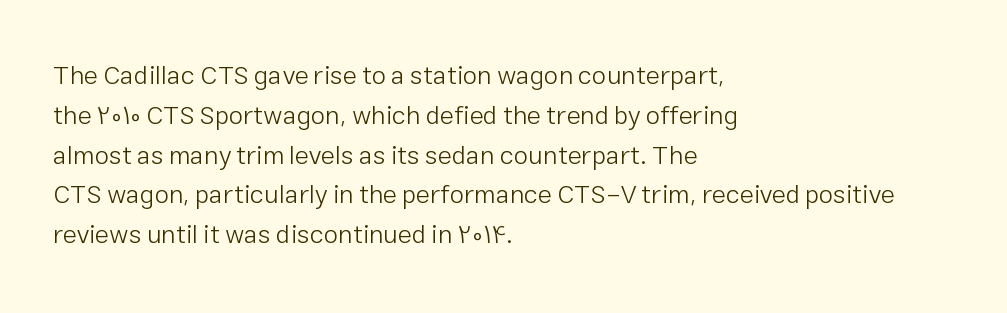
The image shows 26 px text type, upright; set left-aligned, normal line spacing (1.53x), normal letter spacing, not underlined.
